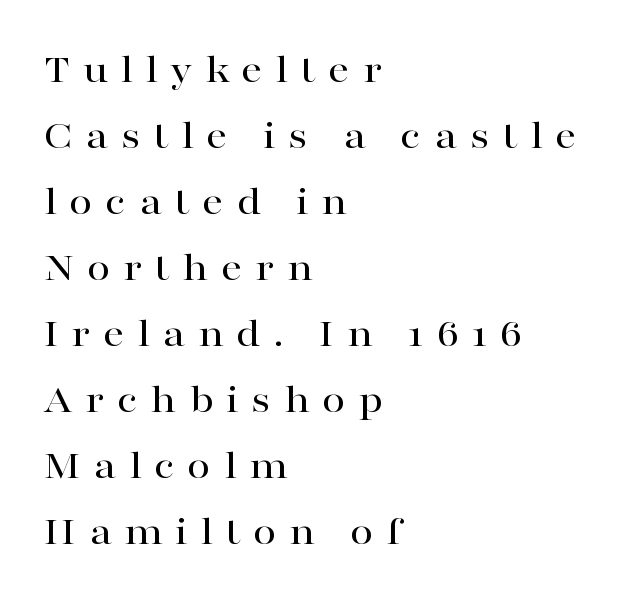
{"serif": "yes", "italic": "no", "width": "wide", "stroke_contrast": "high", "x_height": "medium", "monospaced": "no", "underline": "no", "align": "left", "line_spacing": "normal", "line_spacing_ratio": 1.57, "letter_spacing": "wide", "letter_spacing_em": 0.3, "glyph_px": 42}
